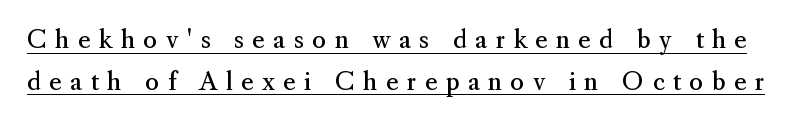
The image shows 24 px text type, upright; set line spacing 1.74x, unusually wide letter spacing (+0.35 em), underlined.
